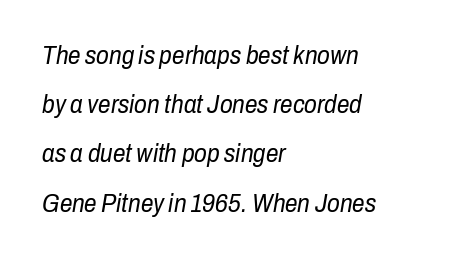
The image shows 25 px text type, italic (leaning right); set left-aligned, loose line spacing (1.97x), normal letter spacing, not underlined.
